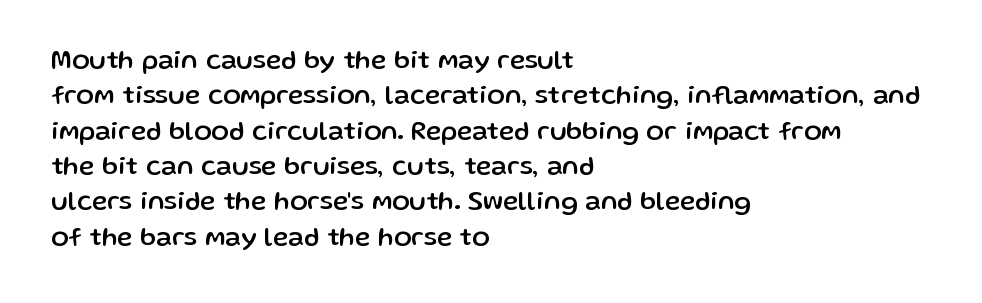
The passage shown stacks its lines at a standard gap. These lines stack with their left ends in a neat column. A roman cut, with each character standing at attention. Caption: standard tracking, unaltered. Words float on clear page, feet unadorned.
